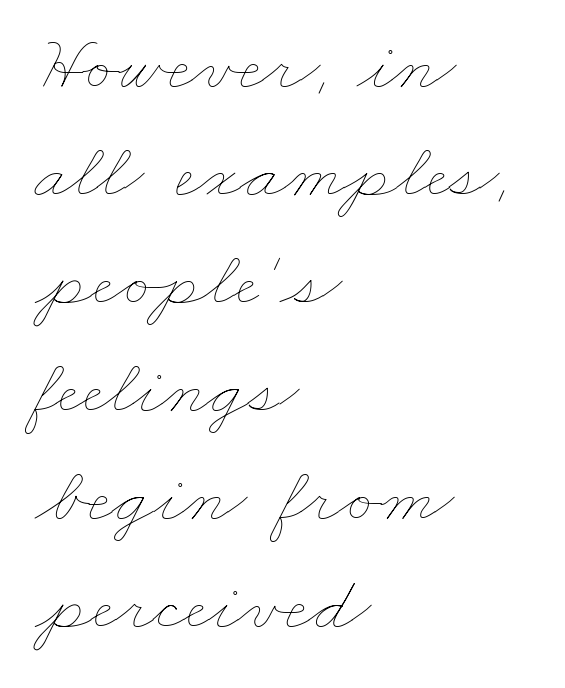
Q: Is the text bold? A: No.
Q: Is the text underlined? A: No.
Q: How is the paragraph aligned? A: Left-aligned.
Q: Is the spacing between letters normal or unusually wide? A: Normal.
Q: Is the spacing between lines tight, normal or loose? A: Normal.
Q: Width (condensed, normal, or wide)? A: Wide.
Q: Stroke contrast? A: Low.
Q: x-height? A: Small.
Q: Monospaced? A: No.
